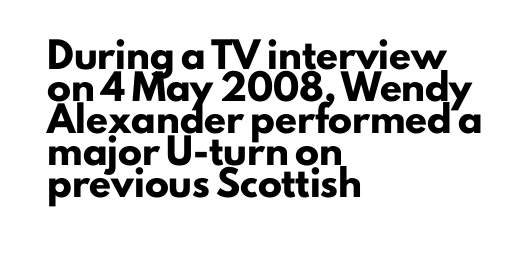
The image shows 24 px bold type, upright; set left-aligned, normal line spacing (1.33x), normal letter spacing, not underlined.
